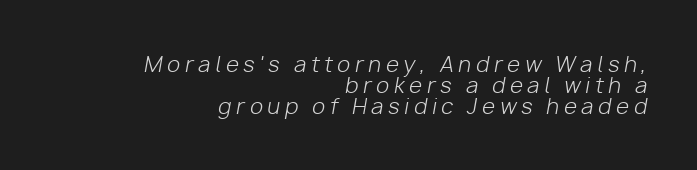
Weight: not bold — regular or lighter. The passage shown has open, widely tracked lettering throughout. When letters slant like this, we call the style italic. Words float on clear page, feet unadorned. Successive baselines arrive quickly, one right under another.
